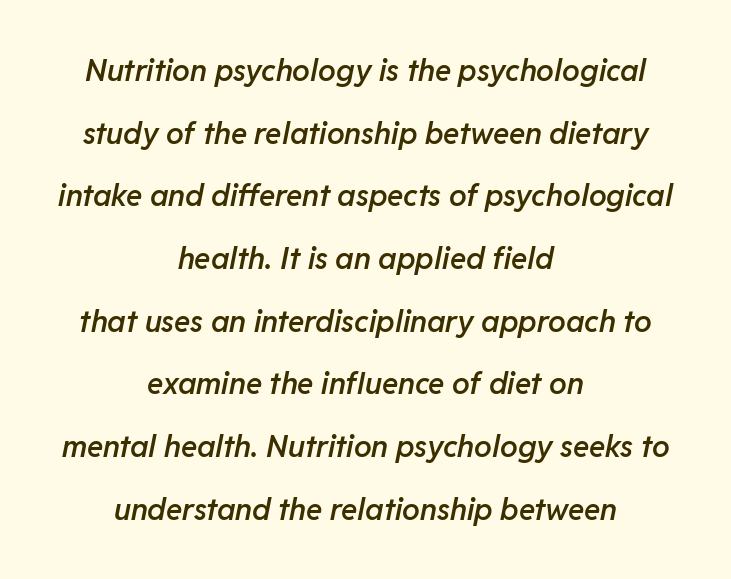
Q: Is the text bold? A: Semi-bold.
Q: Is the text italic (slanted)? A: Yes, it leans right by about 11 degrees.
Q: Is the text underlined? A: No.
Q: How is the paragraph aligned? A: Centered.
Q: Is the spacing between letters normal or unusually wide? A: Normal.
Q: Is the spacing between lines tight, normal or loose? A: Loose.
Q: Width (condensed, normal, or wide)? A: Normal.
Q: Stroke contrast? A: Low.
Q: x-height? A: Medium.
Q: Monospaced? A: No.
